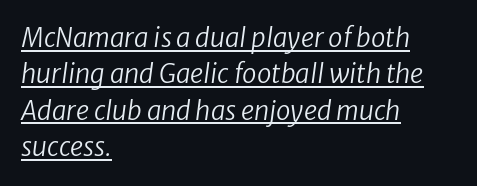
Q: Is the text bold? A: No.
Q: Is the text underlined? A: Yes.
Q: How is the paragraph aligned? A: Left-aligned.
Q: Is the spacing between letters normal or unusually wide? A: Normal.
Q: Is the spacing between lines tight, normal or loose? A: Normal.
